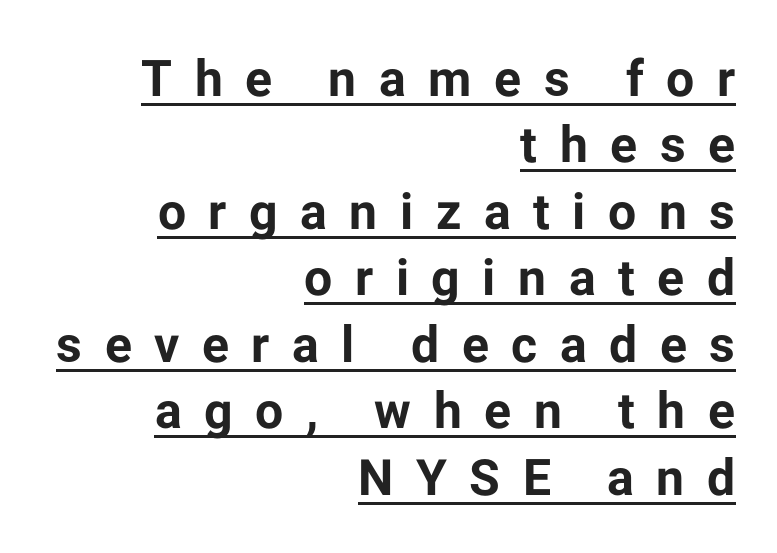
This rendering uses right alignment, leaving the left contour irregular. A typesetter would mark this as roman, not italic. The line-height multiplier appears to be the usual default. Classification — sans serif. The face used here is proportionally spaced, like ordinary book or web type.
